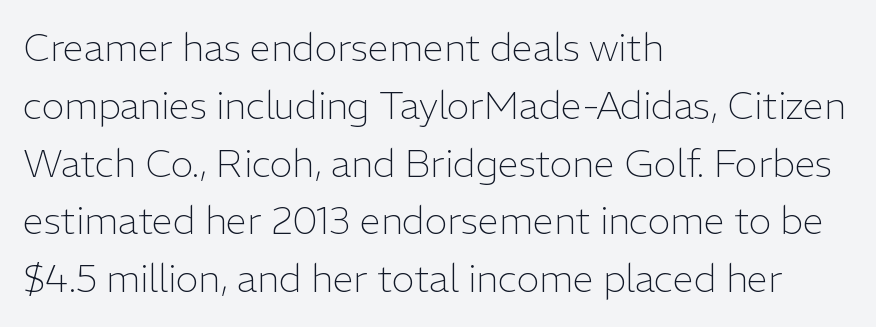
The image shows 38 px light sans-serif type, upright; set left-aligned, normal line spacing (1.52x), normal letter spacing, not underlined; low stroke contrast and a medium x-height.
